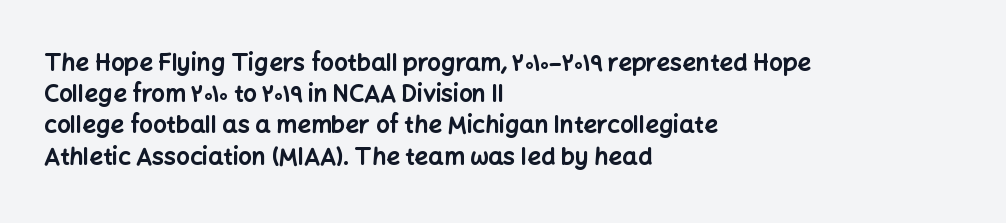
Every letter is thick-stroked: bold, no question. Line starts are locked; line ends wander. What's the leading like? Ordinary, nothing unusual. Glance below the letters and you will spot only blank space.
